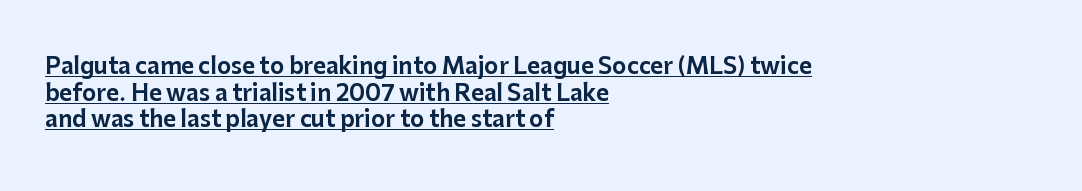
A roman cut, with each character standing at attention. This is underlined copy, the kind a proofreader might mark for attention. Each word holds together tightly as a unit, with standard inter-letter gaps. One-word summary of the alignment: left.
